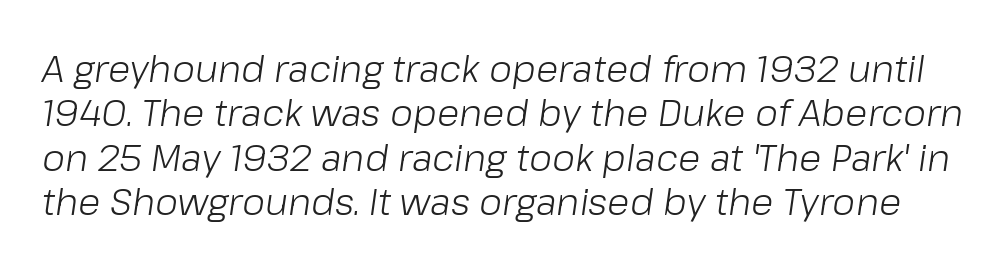
{"italic": "yes", "lean": "right", "slant_degrees": 8, "bold": "no", "weight": "light", "width": "normal", "stroke_contrast": "low", "x_height": "medium", "monospaced": "no", "underline": "no", "line_spacing_ratio": 1.2, "letter_spacing": "normal", "letter_spacing_em": 0.0, "glyph_px": 37}
